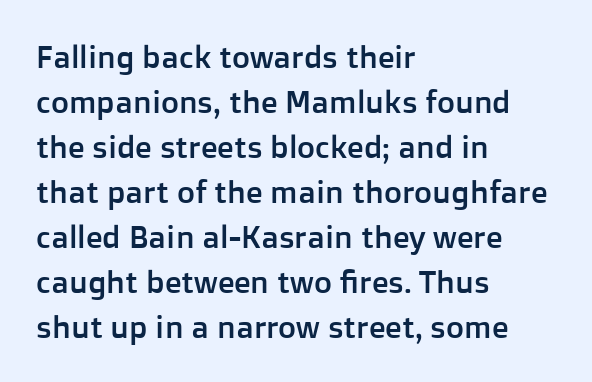
{"serif": "no", "italic": "no", "width": "normal", "stroke_contrast": "low", "x_height": "medium", "monospaced": "no", "underline": "no", "align": "left", "line_spacing": "normal", "line_spacing_ratio": 1.45, "letter_spacing": "normal", "letter_spacing_em": 0.0, "glyph_px": 31}
